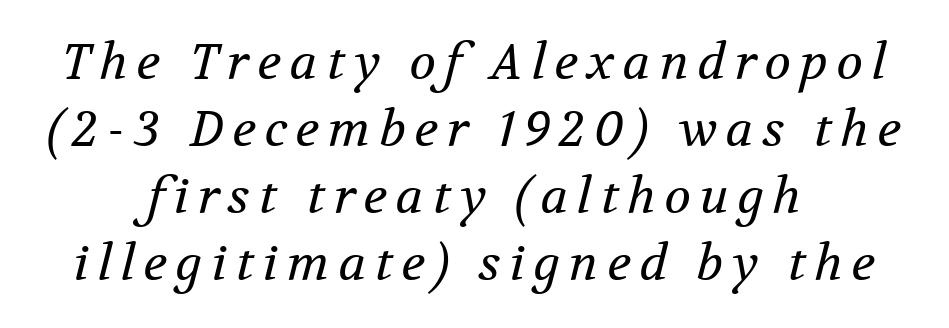
Q: Is the text bold? A: No.
Q: Is the text italic (slanted)? A: Yes, it leans right by about 12 degrees.
Q: Is the typeface a serif or a sans-serif typeface? A: Serif.
Q: Is the text underlined? A: No.
Q: How is the paragraph aligned? A: Centered.
Q: Is the spacing between lines tight, normal or loose? A: Normal.
Q: Width (condensed, normal, or wide)? A: Normal.
Q: Stroke contrast? A: Medium.
Q: x-height? A: Medium.
Q: Monospaced? A: No.
